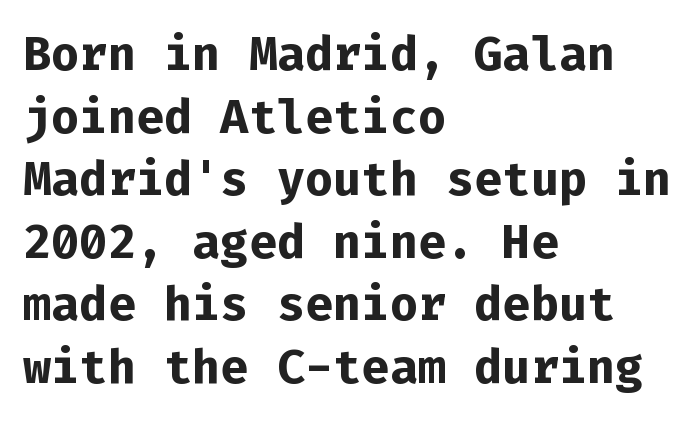
Q: Is the text bold? A: Yes.
Q: Is the text italic (slanted)? A: No, it is upright.
Q: Is the typeface a serif or a sans-serif typeface? A: Sans-serif.
Q: Is the text underlined? A: No.
Q: How is the paragraph aligned? A: Left-aligned.
Q: Is the spacing between letters normal or unusually wide? A: Normal.
Q: Is the spacing between lines tight, normal or loose? A: Normal.
Q: Width (condensed, normal, or wide)? A: Normal.
Q: Stroke contrast? A: Low.
Q: x-height? A: Medium.
Q: Monospaced? A: Yes.
